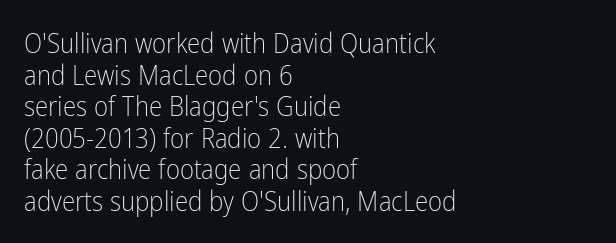
Q: Is the text bold? A: No.
Q: Is the text italic (slanted)? A: No, it is upright.
Q: Is the text underlined? A: No.
Q: How is the paragraph aligned? A: Left-aligned.
Q: Is the spacing between letters normal or unusually wide? A: Normal.
